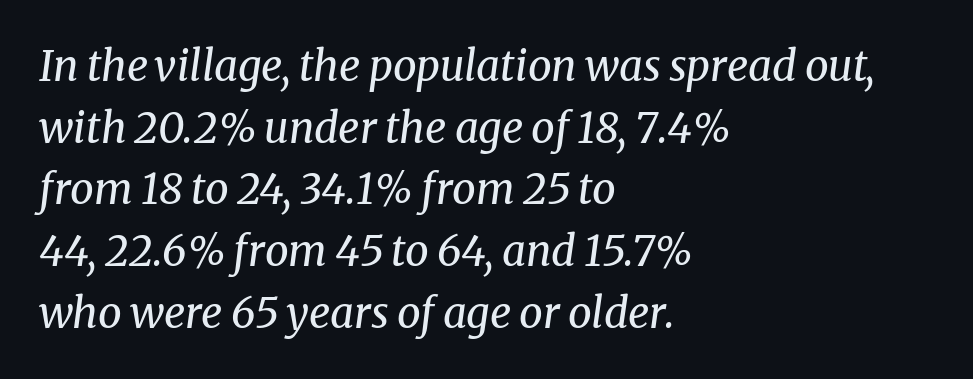
{"serif": "yes", "italic": "yes", "lean": "right", "slant_degrees": 8, "bold": "no", "weight": "regular", "width": "normal", "stroke_contrast": "medium", "x_height": "medium", "monospaced": "no", "underline": "no", "align": "left", "line_spacing": "normal", "line_spacing_ratio": 1.47, "letter_spacing": "normal", "letter_spacing_em": 0.0, "glyph_px": 42}
